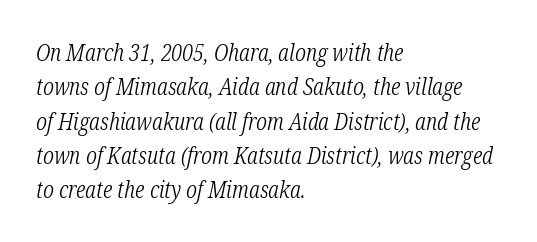
Q: Is the text bold? A: No.
Q: Is the text italic (slanted)? A: Yes, it leans right by about 12 degrees.
Q: Is the text underlined? A: No.
Q: How is the paragraph aligned? A: Left-aligned.
Q: Is the spacing between letters normal or unusually wide? A: Normal.
Q: Is the spacing between lines tight, normal or loose? A: Normal.
